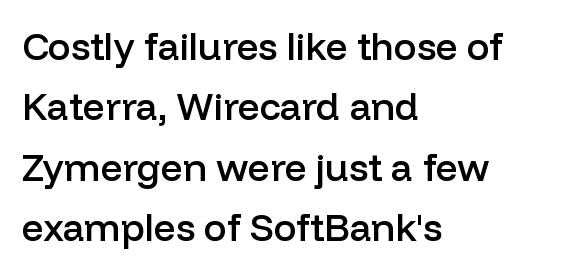
A typesetter would label this face a sans. Italic: no, the glyphs are upright roman. A classic flush-left, rag-right setting is used for this passage. You could not count columns in this text — the font is proportionally spaced. What stands out about the letter spacing? Nothing — it is the standard amount.
